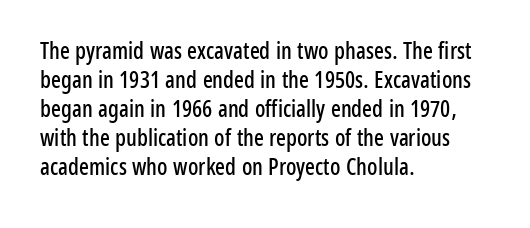
Q: Is the text italic (slanted)? A: No, it is upright.
Q: Is the text underlined? A: No.
Q: How is the paragraph aligned? A: Left-aligned.
Q: Is the spacing between letters normal or unusually wide? A: Normal.
Q: Is the spacing between lines tight, normal or loose? A: Normal.
